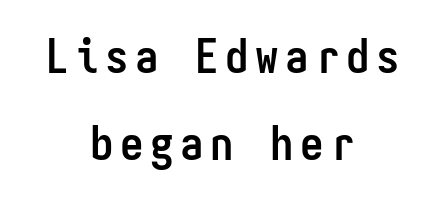
Q: Is the text bold? A: Yes.
Q: Is the text italic (slanted)? A: No, it is upright.
Q: Is the typeface a serif or a sans-serif typeface? A: Sans-serif.
Q: Is the text underlined? A: No.
Q: How is the paragraph aligned? A: Centered.
Q: Width (condensed, normal, or wide)? A: Condensed.
Q: Stroke contrast? A: Low.
Q: x-height? A: Medium.
Q: Monospaced? A: Yes.
